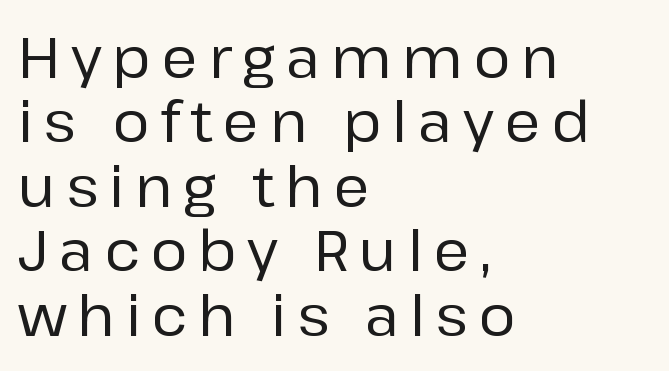
Posture: vertical. The lines are packed closely together with very little leading. This sample is left-justified, so line endings fall wherever the words run out. The passage shown is typeset with a sans-serif family.
